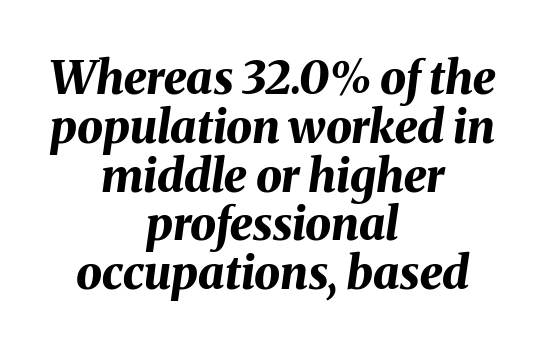
{"italic": "yes", "lean": "right", "slant_degrees": 8, "bold": "yes", "weight": "bold", "width": "normal", "stroke_contrast": "medium", "x_height": "medium", "monospaced": "no", "underline": "no", "align": "center", "line_spacing": "tight", "line_spacing_ratio": 1.06, "letter_spacing": "normal", "letter_spacing_em": 0.0, "glyph_px": 46}
